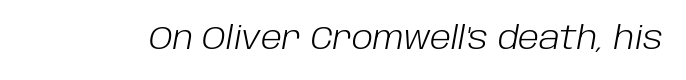
Q: Is the text bold? A: No.
Q: Is the text italic (slanted)? A: Yes, it leans right by about 10 degrees.
Q: Is the text underlined? A: No.
Q: Is the spacing between letters normal or unusually wide? A: Normal.
Q: Width (condensed, normal, or wide)? A: Normal.
Q: Stroke contrast? A: Low.
Q: x-height? A: Large.
Q: Monospaced? A: No.
